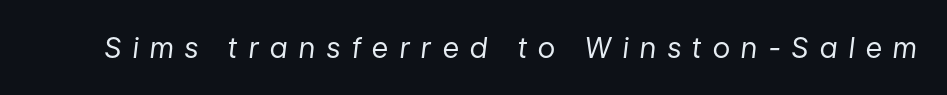
Q: Is the text bold? A: No.
Q: Is the text italic (slanted)? A: Yes, it leans right by about 7 degrees.
Q: Is the text underlined? A: No.
Q: Is the spacing between letters normal or unusually wide? A: Unusually wide.
Q: Width (condensed, normal, or wide)? A: Normal.
Q: Stroke contrast? A: Low.
Q: x-height? A: Medium.
Q: Monospaced? A: No.
